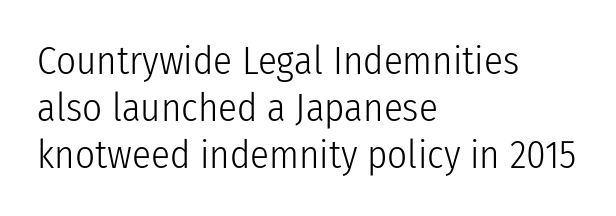
The image shows 39 px light, condensed sans-serif type, upright; set left-aligned, line spacing 1.2x, normal letter spacing, not underlined; low stroke contrast and a medium x-height.
